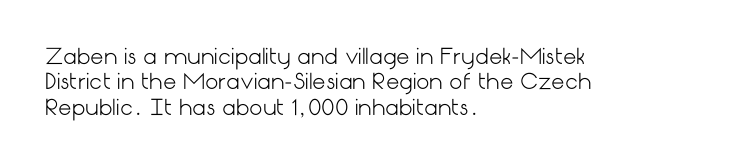
The image shows 21 px text type, upright; set left-aligned, line spacing 1.21x, normal letter spacing, not underlined.
